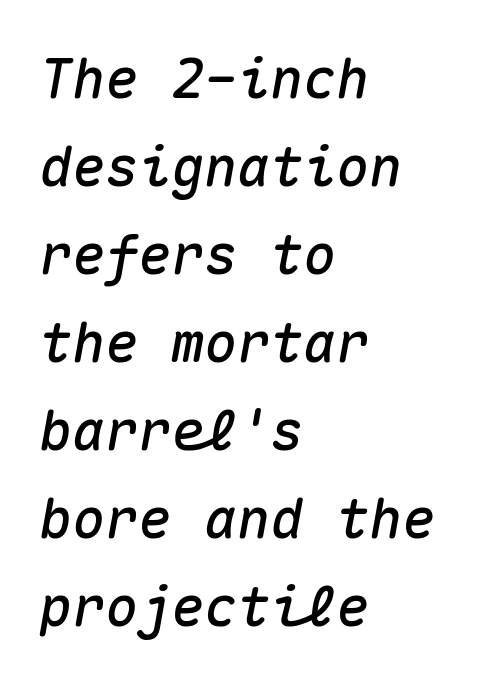
Q: Is the text italic (slanted)? A: Yes, it leans right by about 10 degrees.
Q: Is the text underlined? A: No.
Q: How is the paragraph aligned? A: Left-aligned.
Q: Is the spacing between letters normal or unusually wide? A: Normal.
Q: Is the spacing between lines tight, normal or loose? A: Normal.
Q: Width (condensed, normal, or wide)? A: Normal.
Q: Stroke contrast? A: Medium.
Q: x-height? A: Medium.
Q: Monospaced? A: Yes.
